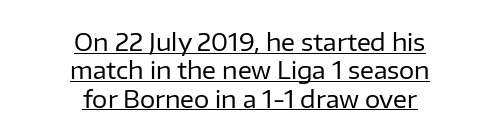
Tall strokes in this sample are plumb rather than angled. Alignment: centered. Standard letterfit; no display-style spreading of the glyphs. The letterforms sit at book weight or below.
